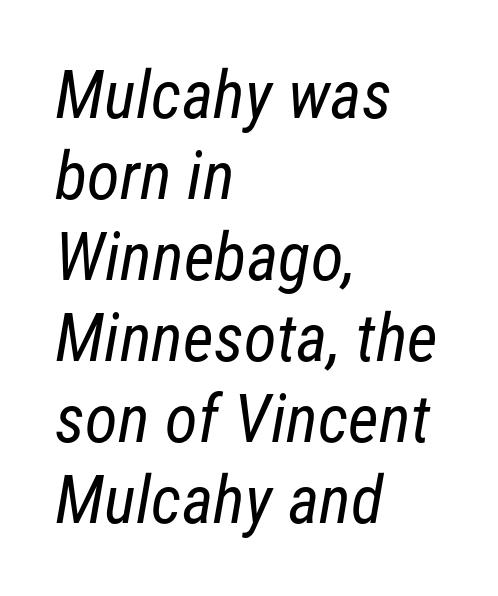
Q: Is the text bold? A: No.
Q: Is the typeface a serif or a sans-serif typeface? A: Sans-serif.
Q: Is the text underlined? A: No.
Q: How is the paragraph aligned? A: Left-aligned.
Q: Is the spacing between letters normal or unusually wide? A: Normal.
Q: Width (condensed, normal, or wide)? A: Condensed.
Q: Stroke contrast? A: Low.
Q: x-height? A: Medium.
Q: Monospaced? A: No.
